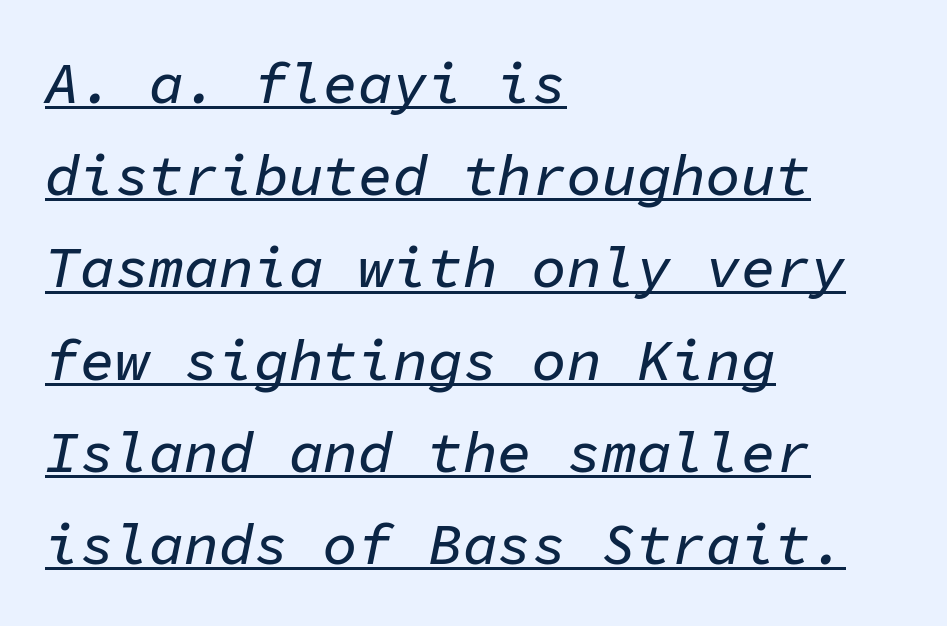
Look at the tracking — it's just the regular setting, nothing added. Rows of type keep a routine distance in the vertical direction. Notice how a bar underscores the lettering throughout. Does the lettering tilt? It does — this is italic.
